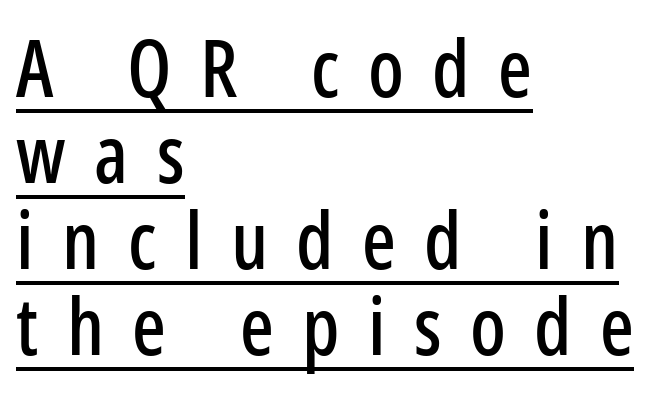
Q: Is the text italic (slanted)? A: No, it is upright.
Q: Is the typeface a serif or a sans-serif typeface? A: Sans-serif.
Q: Is the text underlined? A: Yes.
Q: How is the paragraph aligned? A: Left-aligned.
Q: Is the spacing between letters normal or unusually wide? A: Unusually wide.
Q: Is the spacing between lines tight, normal or loose? A: Tight.
Q: Width (condensed, normal, or wide)? A: Condensed.
Q: Stroke contrast? A: Low.
Q: x-height? A: Medium.
Q: Monospaced? A: No.
